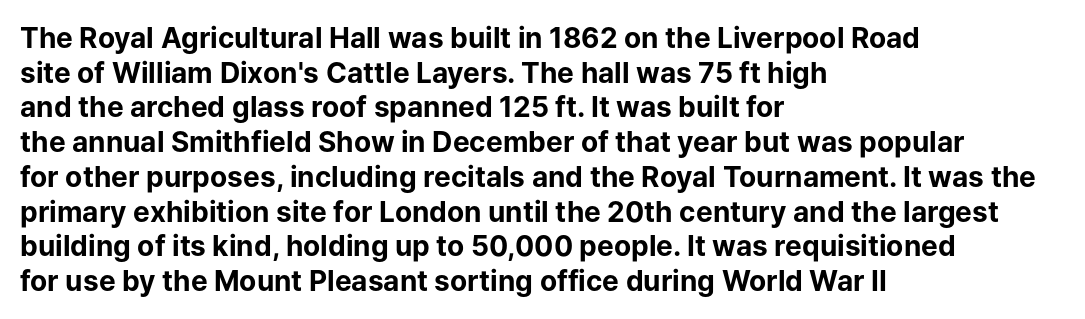
The image shows 28 px bold sans-serif type, upright; set left-aligned, line spacing 1.24x, normal letter spacing, not underlined; low stroke contrast and a medium x-height.
